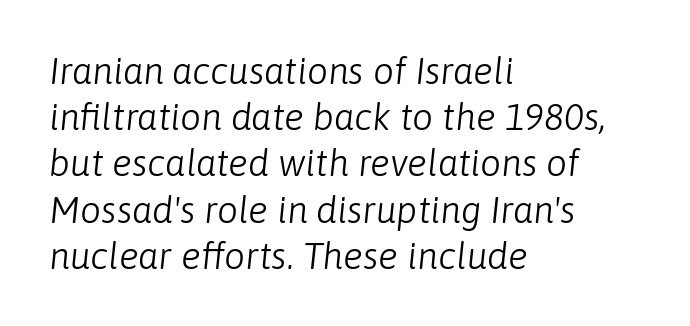
{"italic": "yes", "lean": "right", "slant_degrees": 6, "bold": "no", "weight": "light", "width": "normal", "stroke_contrast": "low", "x_height": "medium", "monospaced": "no", "underline": "no", "align": "left", "line_spacing": "normal", "line_spacing_ratio": 1.25, "letter_spacing": "normal", "letter_spacing_em": 0.0, "glyph_px": 37}
